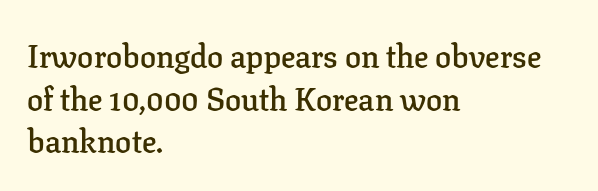
A clean baseline with only descenders dipping below it. Stroke thickness is moderately raised; the sample reads as semibold. The block of text has a typical density, with ordinary space between rows. Short note: letters normally spaced.
